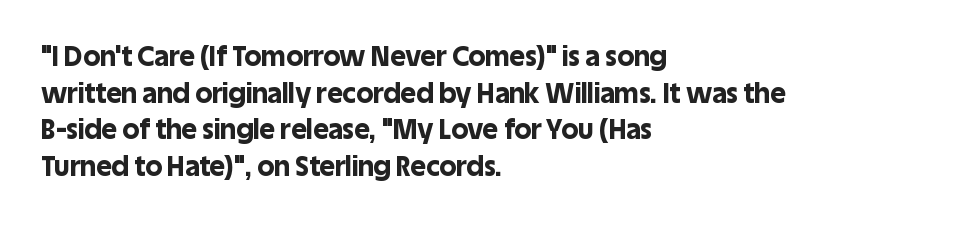
Q: Is the text bold? A: Yes.
Q: Is the text italic (slanted)? A: No, it is upright.
Q: Is the text underlined? A: No.
Q: How is the paragraph aligned? A: Left-aligned.
Q: Is the spacing between letters normal or unusually wide? A: Normal.
Q: Is the spacing between lines tight, normal or loose? A: Normal.
